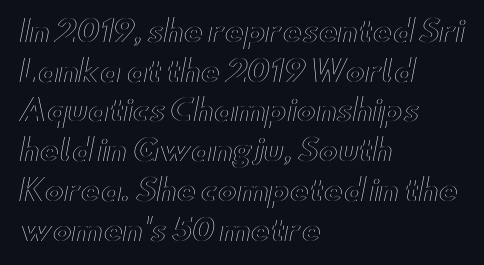
Q: Is the text italic (slanted)? A: Yes.
Q: Is the text underlined? A: No.
Q: How is the paragraph aligned? A: Left-aligned.
Q: Is the spacing between letters normal or unusually wide? A: Normal.
Q: Is the spacing between lines tight, normal or loose? A: Normal.
Q: Width (condensed, normal, or wide)? A: Wide.
Q: x-height? A: Small.
Q: Monospaced? A: No.
